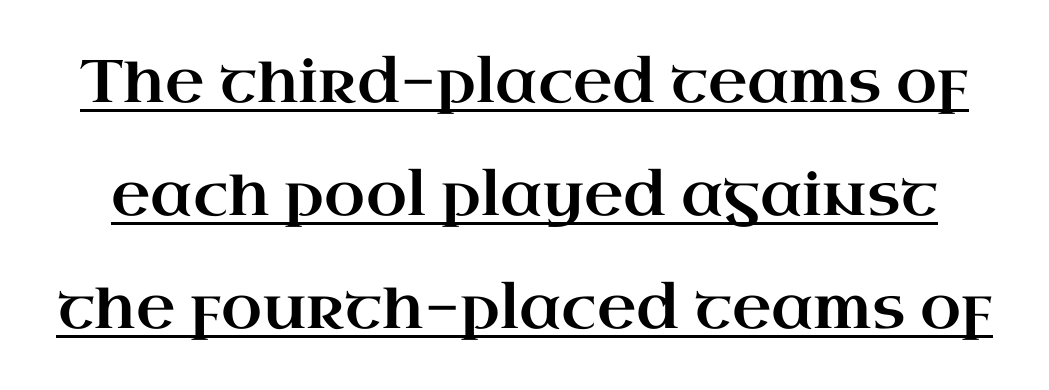
The rendering uses natural spacing where letterforms have individual widths. The passage shown is underscored from start to finish. These lines are composed in type with serifs. A typesetter would call this zero additional tracking.
